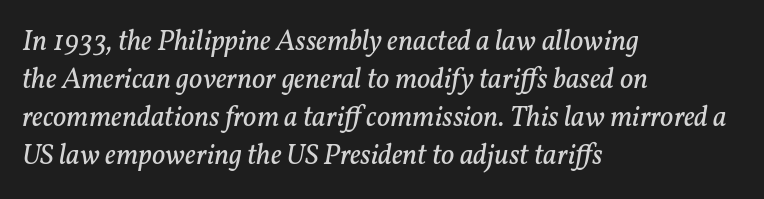
Q: Is the text bold? A: No.
Q: Is the text italic (slanted)? A: Yes, it leans right by about 11 degrees.
Q: Is the typeface a serif or a sans-serif typeface? A: Serif.
Q: Is the text underlined? A: No.
Q: How is the paragraph aligned? A: Left-aligned.
Q: Is the spacing between letters normal or unusually wide? A: Normal.
Q: Is the spacing between lines tight, normal or loose? A: Normal.
Q: Width (condensed, normal, or wide)? A: Normal.
Q: Stroke contrast? A: Low.
Q: x-height? A: Medium.
Q: Monospaced? A: No.
